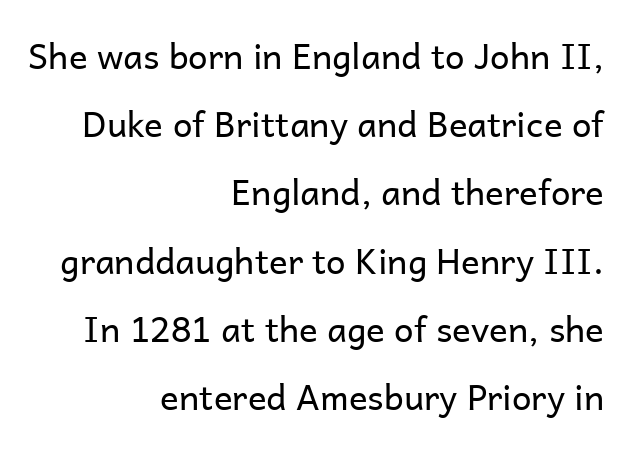
Q: Is the text bold? A: No.
Q: Is the text italic (slanted)? A: No, it is upright.
Q: Is the typeface a serif or a sans-serif typeface? A: Sans-serif.
Q: Is the text underlined? A: No.
Q: How is the paragraph aligned? A: Right-aligned.
Q: Is the spacing between letters normal or unusually wide? A: Normal.
Q: Is the spacing between lines tight, normal or loose? A: Loose.
Q: Width (condensed, normal, or wide)? A: Normal.
Q: Stroke contrast? A: Low.
Q: x-height? A: Medium.
Q: Monospaced? A: No.
